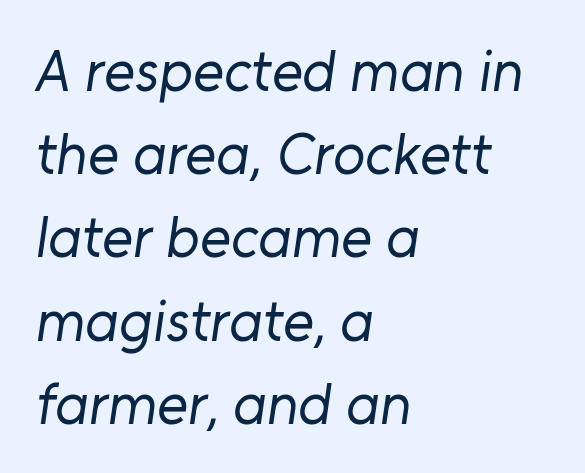
Glance below the letters and you will spot only blank space. Nothing unusual about the tracking: characters are spaced as the font intends. Spacing verdict: proportional, widths tailored to each character. No extra ink here — the face is not bold.
